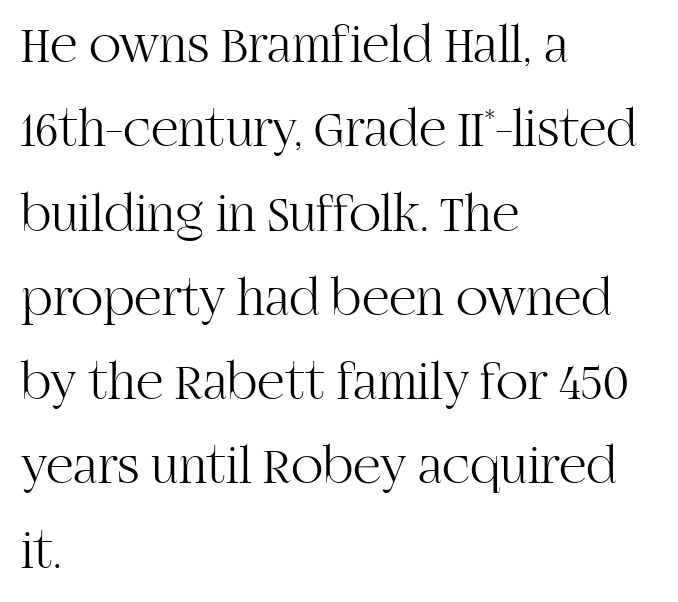
The image shows 53 px light serif type, upright; set left-aligned, normal line spacing (1.59x), normal letter spacing, not underlined; high stroke contrast and a large x-height.
